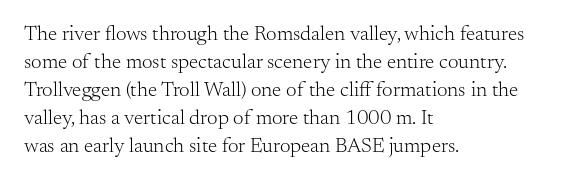
Q: Is the text bold? A: No.
Q: Is the text italic (slanted)? A: No, it is upright.
Q: Is the text underlined? A: No.
Q: How is the paragraph aligned? A: Left-aligned.
Q: Is the spacing between letters normal or unusually wide? A: Normal.
Q: Is the spacing between lines tight, normal or loose? A: Normal.
